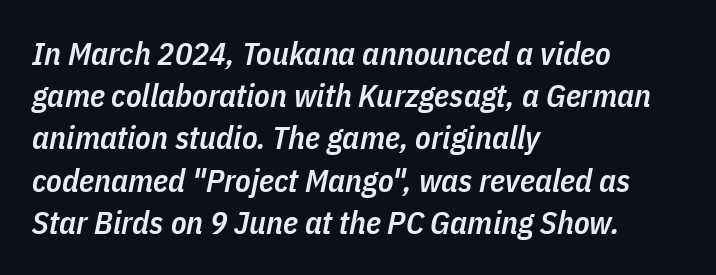
The image shows 32 px semibold, condensed type, italic (leaning right); set left-aligned, normal line spacing (1.32x), normal letter spacing, not underlined; low stroke contrast and a medium x-height.
